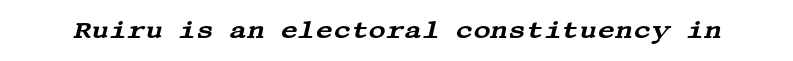
The specimen omits any rule beneath the text block's lines. If you drew a line through each stem, it would be angled. A typesetter would call this zero additional tracking.
